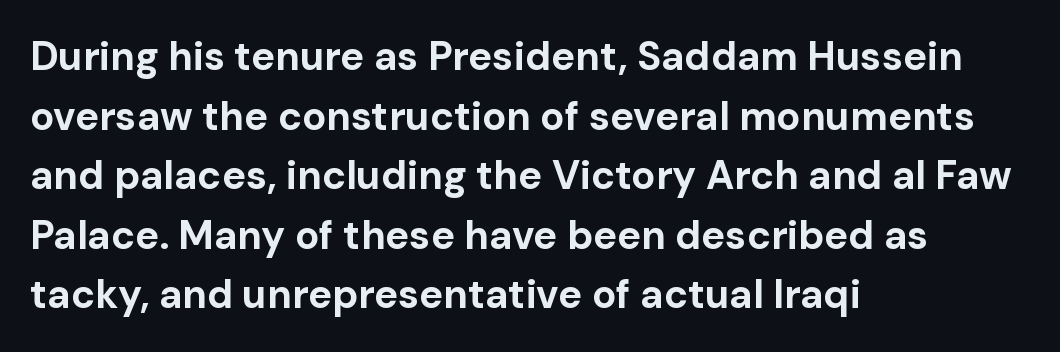
Q: Is the text bold? A: Yes.
Q: Is the text italic (slanted)? A: No, it is upright.
Q: Is the typeface a serif or a sans-serif typeface? A: Sans-serif.
Q: Is the text underlined? A: No.
Q: How is the paragraph aligned? A: Left-aligned.
Q: Is the spacing between letters normal or unusually wide? A: Normal.
Q: Is the spacing between lines tight, normal or loose? A: Normal.
Q: Width (condensed, normal, or wide)? A: Normal.
Q: Stroke contrast? A: Low.
Q: x-height? A: Medium.
Q: Monospaced? A: No.
